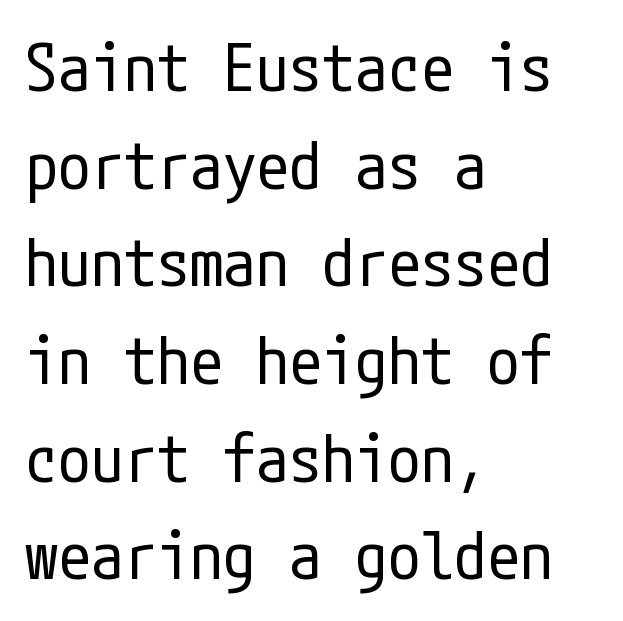
The image shows 66 px regular-weight, condensed sans-serif type, upright; set left-aligned, normal line spacing (1.48x), normal letter spacing, not underlined; low stroke contrast and a medium x-height.
